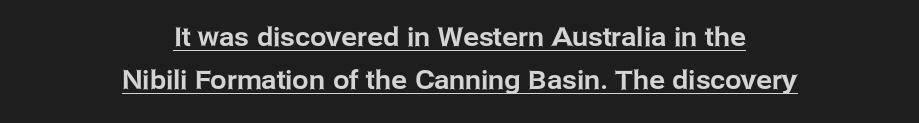
Q: Is the text italic (slanted)? A: No, it is upright.
Q: Is the text underlined? A: Yes.
Q: How is the paragraph aligned? A: Centered.
Q: Is the spacing between letters normal or unusually wide? A: Normal.
Q: Is the spacing between lines tight, normal or loose? A: Normal.
